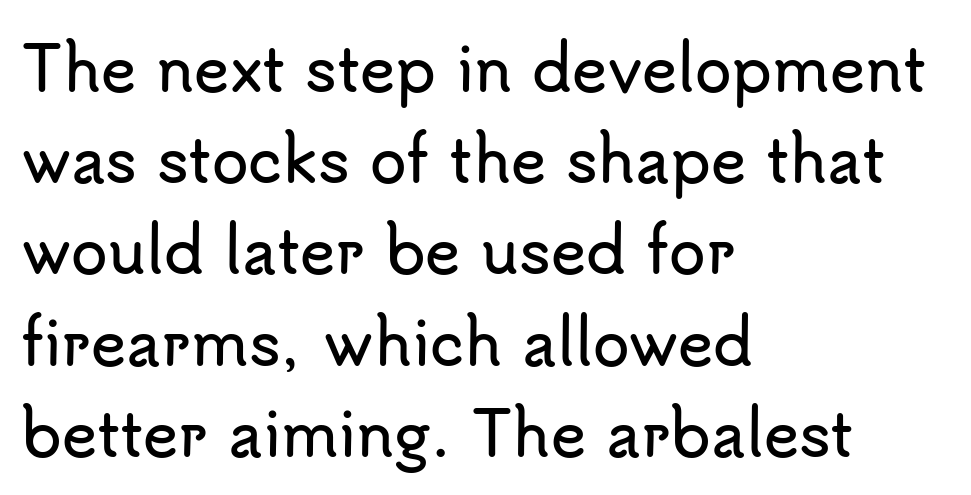
The image shows 60 px sans-serif type, upright; set left-aligned, normal line spacing (1.52x), normal letter spacing, not underlined; low stroke contrast and a small x-height.
